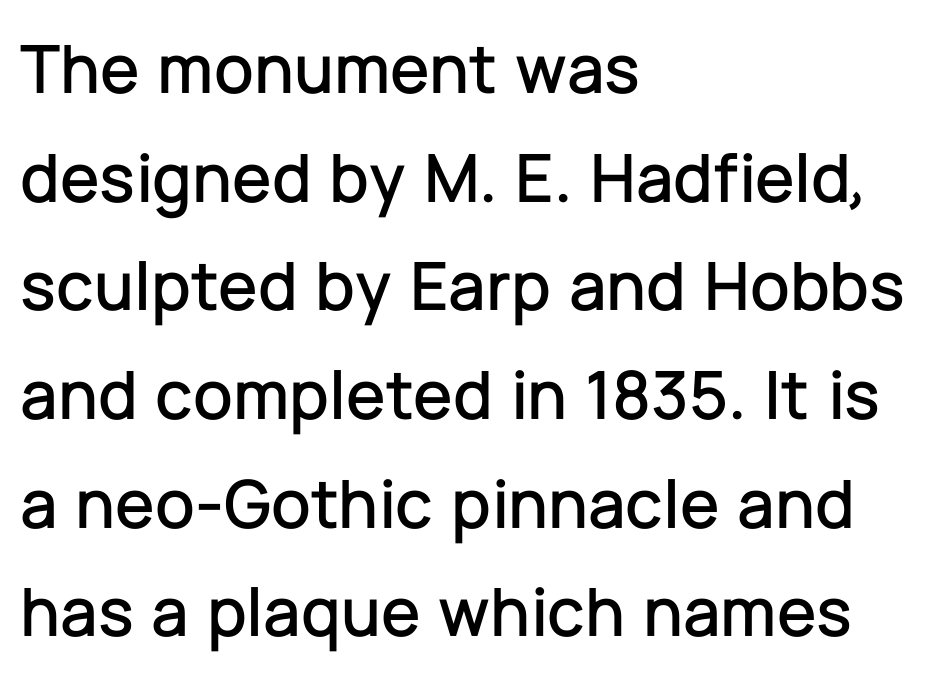
If you drew a line through each stem, it would be perfectly vertical. The letters sit at their default tracking, neither squeezed nor spread. Spacing verdict: proportional, widths tailored to each character. A normal amount of white space separates one row of letters from the next. Note: no serifs on the glyphs.
